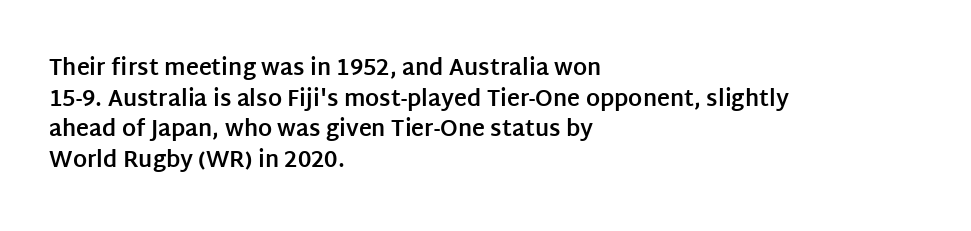
Q: Is the text bold? A: Yes.
Q: Is the text italic (slanted)? A: No, it is upright.
Q: Is the text underlined? A: No.
Q: How is the paragraph aligned? A: Left-aligned.
Q: Is the spacing between letters normal or unusually wide? A: Normal.
Q: Is the spacing between lines tight, normal or loose? A: Normal.
